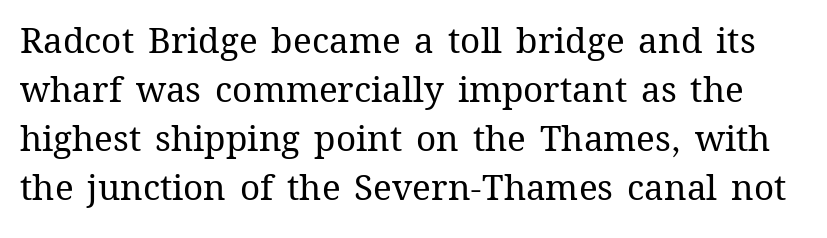
{"italic": "no", "bold": "no", "weight": "regular", "width": "normal", "stroke_contrast": "medium", "x_height": "medium", "monospaced": "no", "underline": "no", "line_spacing": "normal", "line_spacing_ratio": 1.4, "letter_spacing": "normal", "letter_spacing_em": 0.0, "glyph_px": 35}
